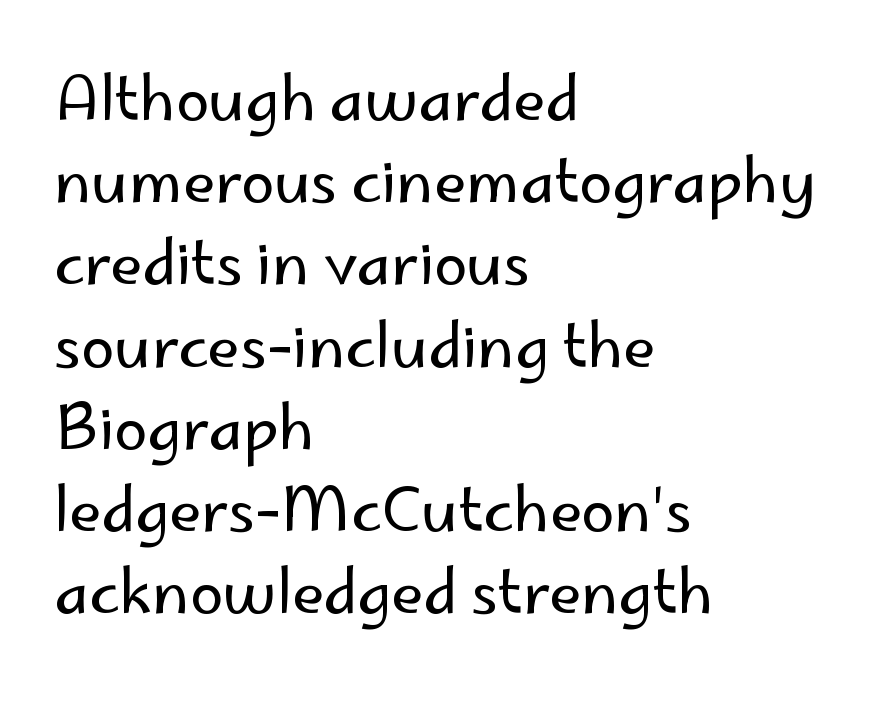
How would I describe the line gaps? Plain and ordinary. A typesetter would call this zero additional tracking. You can tell from the bare stems that sans-serif type was used. If you drew a line through each stem, it would be perfectly vertical. Varying glyph widths throughout — classic text-font behaviour. A light-to-regular cut is what we see here.
